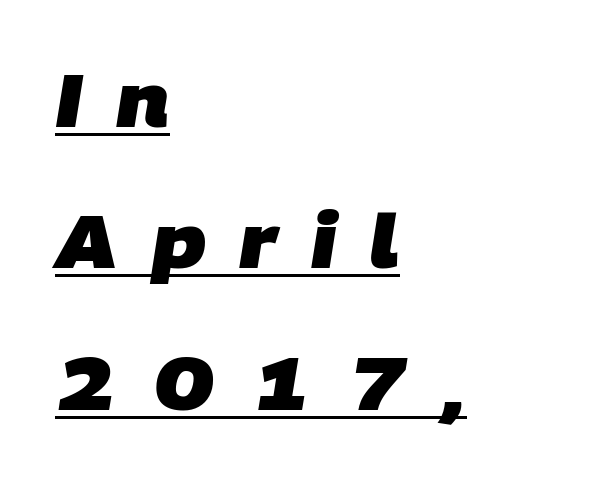
{"serif": "no", "bold": "yes", "weight": "heavy", "width": "normal", "stroke_contrast": "low", "x_height": "large", "monospaced": "no", "underline": "yes", "align": "left", "line_spacing": "loose", "line_spacing_ratio": 1.91, "letter_spacing": "wide", "letter_spacing_em": 0.45, "glyph_px": 74}
